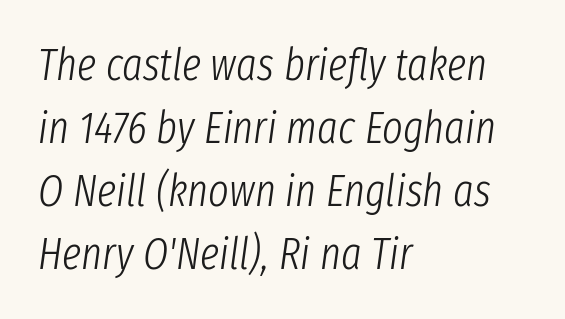
{"italic": "yes", "lean": "right", "slant_degrees": 8, "bold": "no", "weight": "light", "width": "condensed", "stroke_contrast": "low", "x_height": "medium", "monospaced": "no", "underline": "no", "align": "left", "line_spacing": "normal", "line_spacing_ratio": 1.43, "letter_spacing": "normal", "letter_spacing_em": 0.0, "glyph_px": 44}
